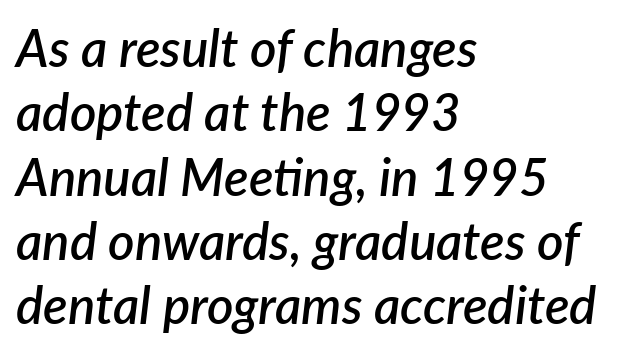
This sample uses plain, unmodified letter spacing. Every row of glyphs begins at an identical x-position on the left. The glyphs have the mass of a demibold cut, below bold. Check the space under the baseline: it is left empty.
